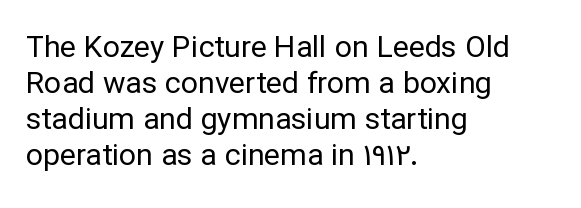
{"serif": "no", "italic": "no", "bold": "no", "weight": "regular", "width": "normal", "stroke_contrast": "low", "x_height": "medium", "monospaced": "no", "underline": "no", "align": "left", "line_spacing_ratio": 1.2, "letter_spacing": "normal", "letter_spacing_em": 0.0, "glyph_px": 30}
